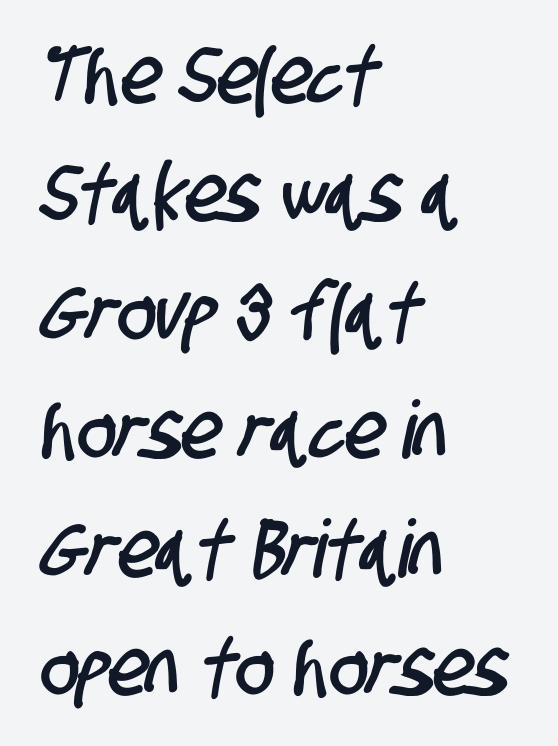
{"serif": "no", "width": "condensed", "stroke_contrast": "low", "x_height": "large", "monospaced": "no", "underline": "no", "align": "left", "line_spacing": "normal", "line_spacing_ratio": 1.48, "letter_spacing": "normal", "letter_spacing_em": 0.0, "glyph_px": 80}
